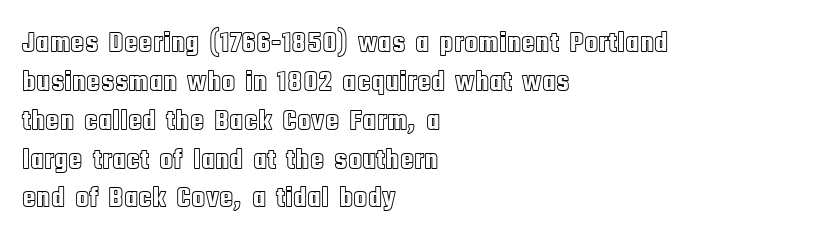
The line texture is even and compact thanks to regular tracking. Ordinary non-slanted type is in use. These lines are rendered in a variable-pitch font. Horizontally, the lines are justified to the leading edge only. The gap between lines stays unmarked. Horizontal bands of white between lines are of average thickness.
